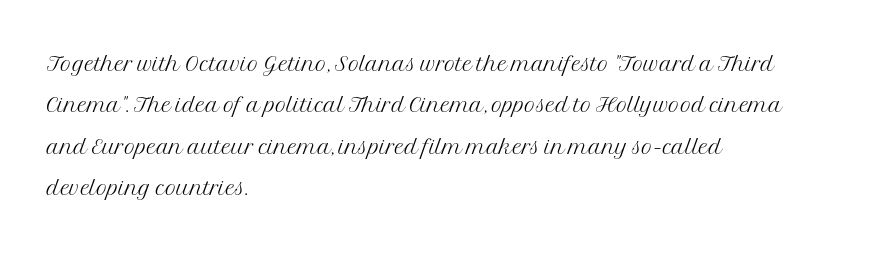
The image shows 30 px light serif type; set left-aligned, normal line spacing (1.38x), normal letter spacing, not underlined; medium stroke contrast and a medium x-height.
